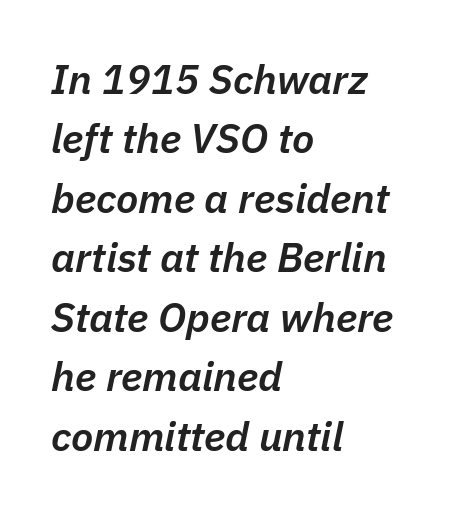
Q: Is the text bold? A: Semi-bold.
Q: Is the text italic (slanted)? A: Yes, it leans right by about 11 degrees.
Q: Is the text underlined? A: No.
Q: How is the paragraph aligned? A: Left-aligned.
Q: Is the spacing between letters normal or unusually wide? A: Normal.
Q: Is the spacing between lines tight, normal or loose? A: Normal.
Q: Width (condensed, normal, or wide)? A: Normal.
Q: Stroke contrast? A: Low.
Q: x-height? A: Medium.
Q: Monospaced? A: No.
